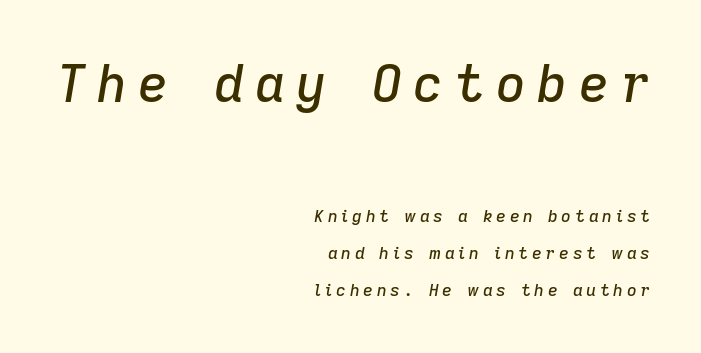
The image shows 52 px text type, italic (leaning right); set right-aligned, loose line spacing (2.17x), unusually wide letter spacing (+0.22 em), not underlined; the first (top) block is 3.06x larger; low stroke contrast and a medium x-height.
